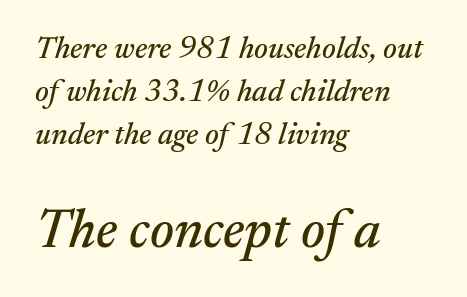
{"serif": "yes", "italic": "yes", "lean": "right", "slant_degrees": 17, "width": "normal", "stroke_contrast": "medium", "x_height": "medium", "monospaced": "no", "underline": "no", "align": "left", "line_spacing": "normal", "line_spacing_ratio": 1.38, "letter_spacing": "normal", "letter_spacing_em": 0.0, "larger_block": "second", "size_ratio": 1.74, "glyph_px": 54}
